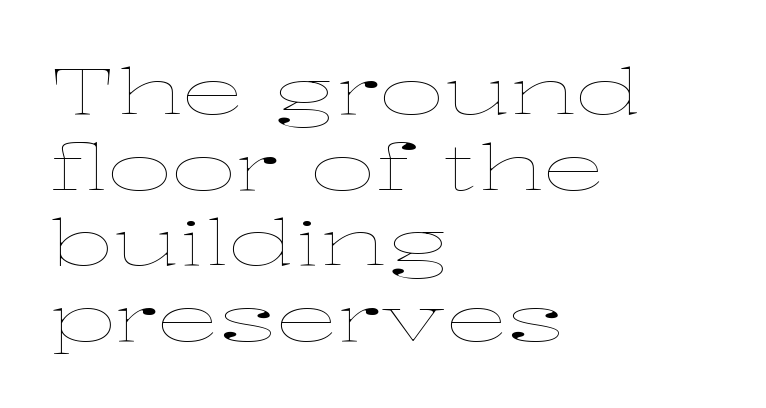
The specimen reads as upright at a glance. A typesetter would call this proportional, since set widths differ per character. No extra ink here — the face is not bold. Typeset ragged right — the left edge is the straight one.
